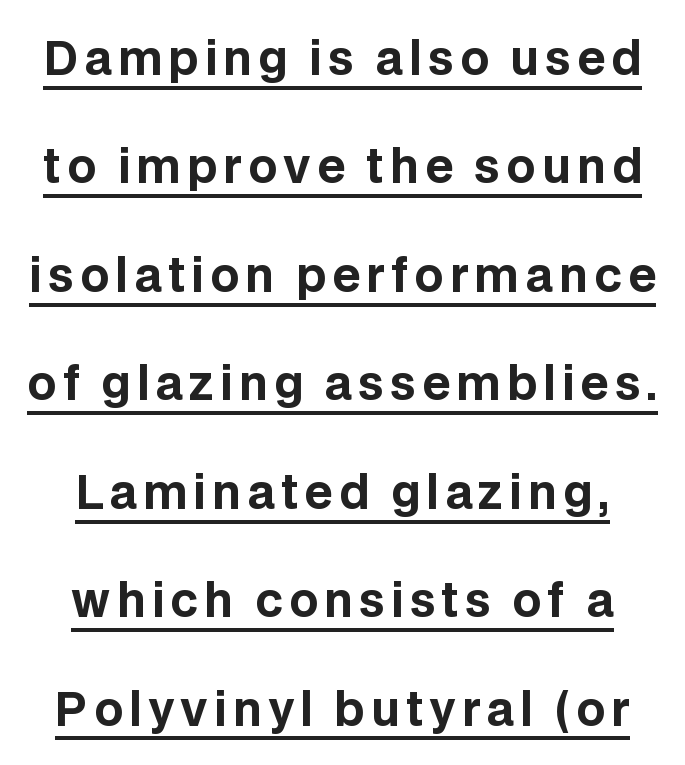
{"serif": "no", "italic": "no", "bold": "yes", "weight": "bold", "width": "normal", "stroke_contrast": "low", "x_height": "large", "monospaced": "no", "underline": "yes", "line_spacing": "loose", "line_spacing_ratio": 2.41, "glyph_px": 45}
